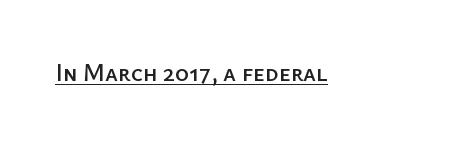
{"italic": "no", "underline": "yes", "letter_spacing": "normal", "letter_spacing_em": 0.0, "glyph_px": 24}
